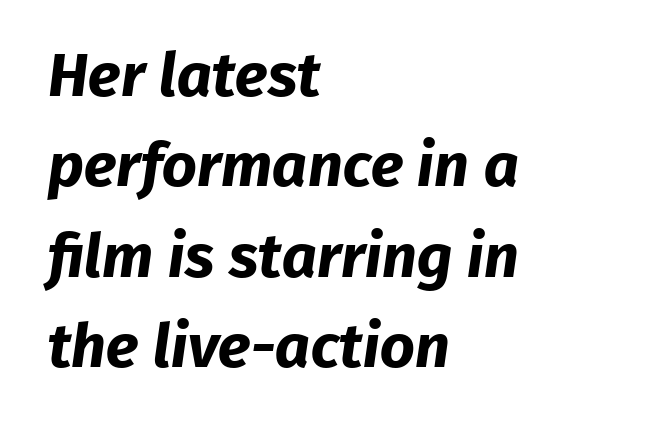
Look at the tracking — it's just the regular setting, nothing added. The glyphs in this specimen are sans serif. The typesetting leans heavy: a genuine bold. The face used here is proportionally spaced, like ordinary book or web type. The zone under the glyphs is completely vacant.
